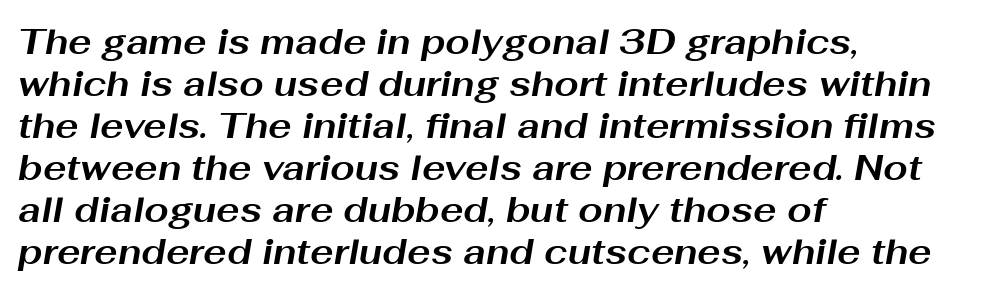
The image shows 35 px bold, wide type, italic (leaning right); set left-aligned, line spacing 1.2x, normal letter spacing, not underlined; medium stroke contrast and a medium x-height.
